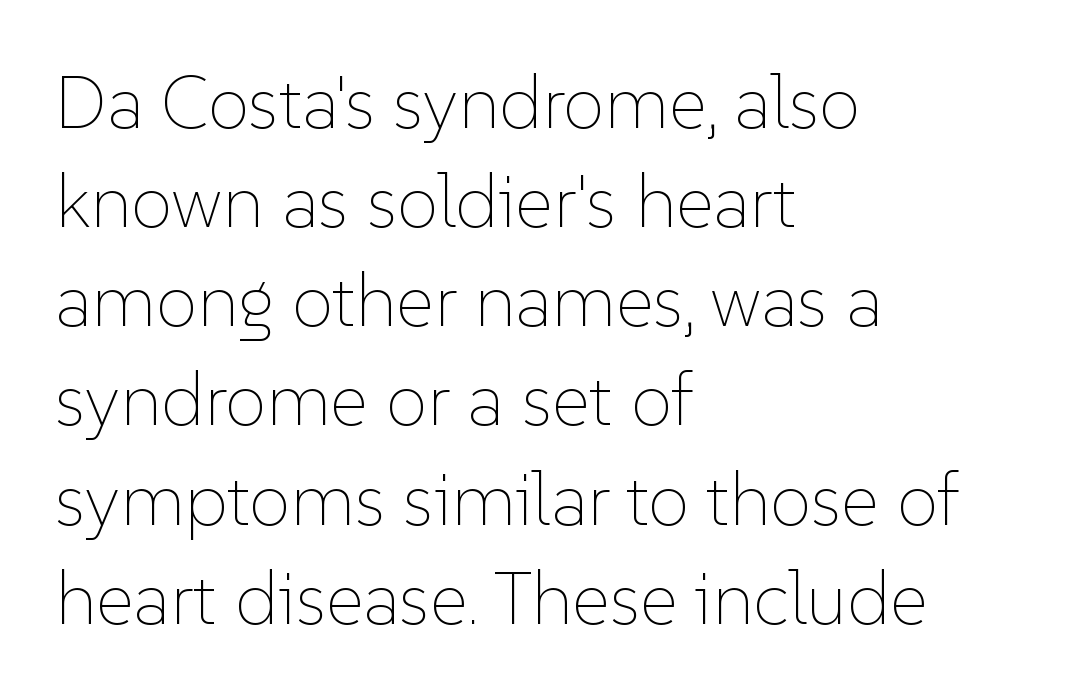
The image shows 74 px thin type, upright; set left-aligned, normal line spacing (1.34x), normal letter spacing, not underlined; low stroke contrast and a medium x-height.
